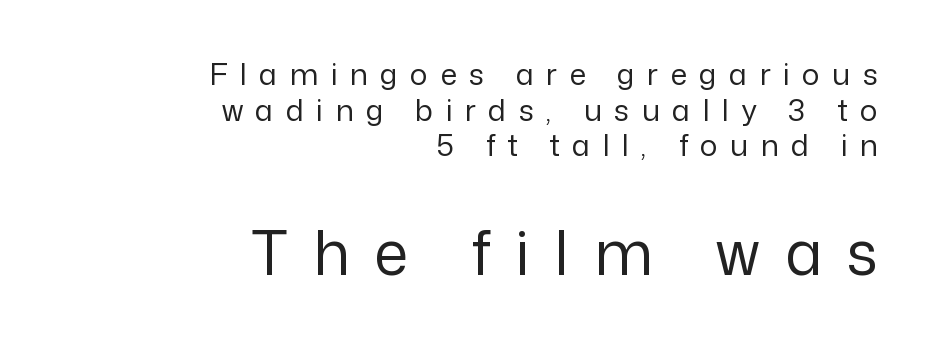
The image shows 61 px regular-weight sans-serif type, upright; set right-aligned, line spacing 1.19x, unusually wide letter spacing (+0.41 em), not underlined; the second (bottom) block is 2.03x larger; low stroke contrast and a medium x-height.
